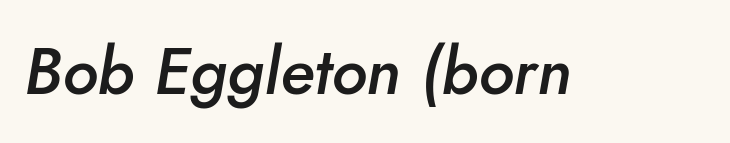
Q: Is the text bold? A: Semi-bold.
Q: Is the text italic (slanted)? A: Yes, it leans right by about 10 degrees.
Q: Is the text underlined? A: No.
Q: Is the spacing between letters normal or unusually wide? A: Normal.
Q: Width (condensed, normal, or wide)? A: Normal.
Q: Stroke contrast? A: Low.
Q: x-height? A: Small.
Q: Monospaced? A: No.
